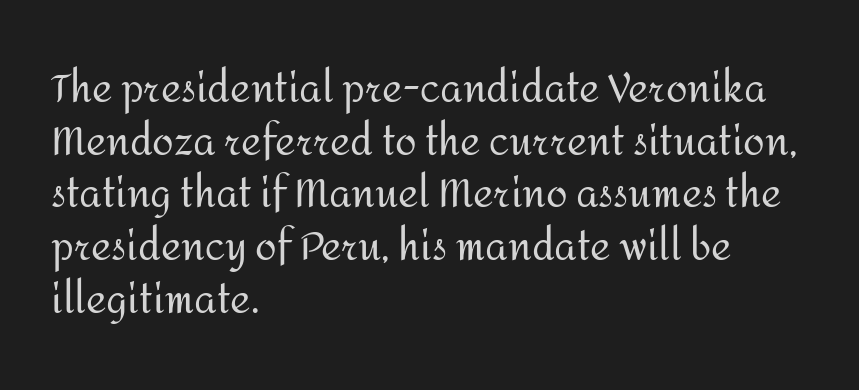
{"serif": "no", "italic": "no", "bold": "no", "weight": "regular", "width": "normal", "stroke_contrast": "medium", "x_height": "medium", "monospaced": "no", "underline": "no", "align": "left", "line_spacing": "normal", "line_spacing_ratio": 1.35, "letter_spacing": "normal", "letter_spacing_em": 0.0, "glyph_px": 39}
